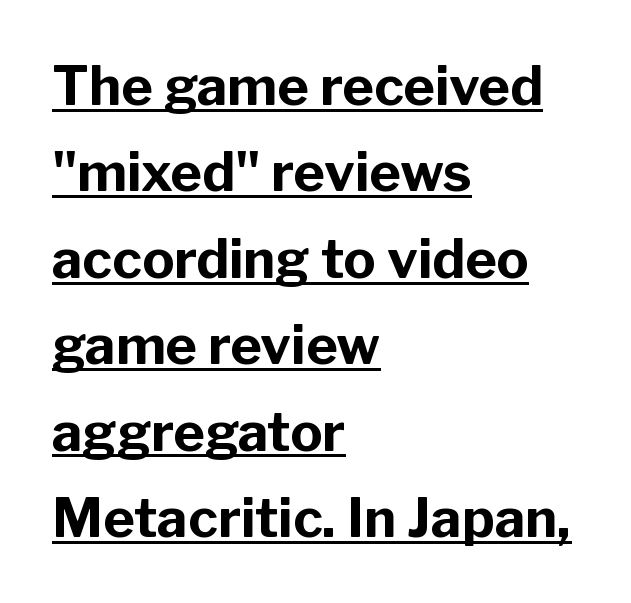
{"serif": "no", "italic": "no", "bold": "yes", "weight": "bold", "width": "normal", "stroke_contrast": "low", "x_height": "medium", "monospaced": "no", "underline": "yes", "align": "left", "line_spacing": "normal", "line_spacing_ratio": 1.6, "letter_spacing": "normal", "letter_spacing_em": 0.0, "glyph_px": 54}
